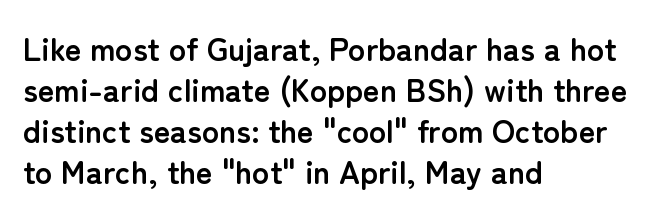
The image shows 32 px semibold sans-serif type, upright; set left-aligned, normal line spacing (1.28x), normal letter spacing, not underlined; low stroke contrast and a medium x-height.
